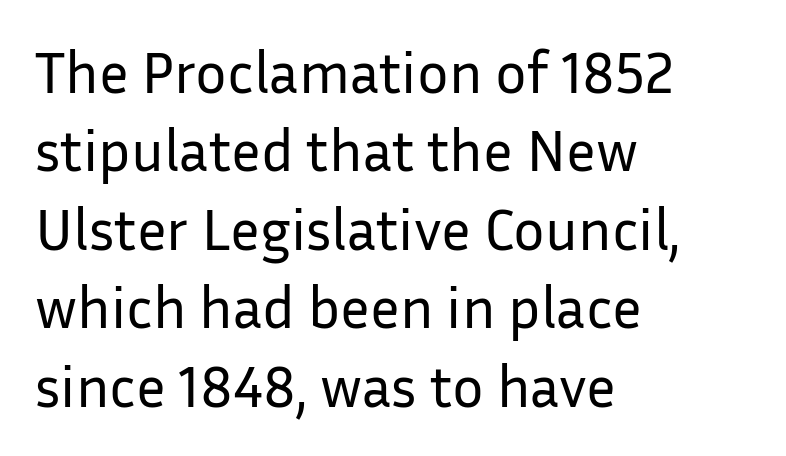
{"serif": "no", "italic": "no", "bold": "no", "weight": "regular", "width": "normal", "stroke_contrast": "low", "x_height": "medium", "monospaced": "no", "underline": "no", "align": "left", "line_spacing": "normal", "line_spacing_ratio": 1.33, "letter_spacing": "normal", "letter_spacing_em": 0.0, "glyph_px": 59}
